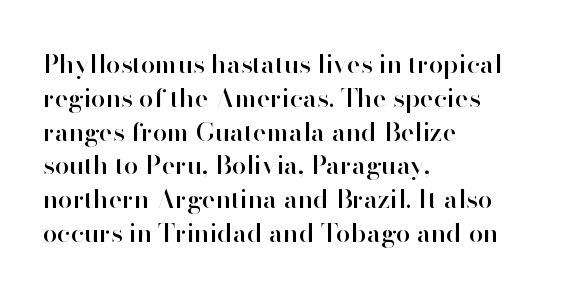
The ragged edge is on the right, which tells us the setting is flush left. How would I describe the line gaps? Plain and ordinary. This is the regular roman posture of the typeface. Only glyphs here, with clear space below each row.
